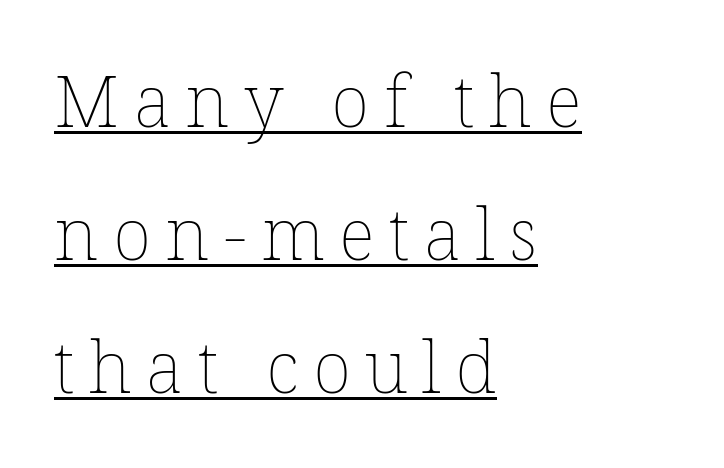
The image shows 72 px thin type, upright; set left-aligned, line spacing 1.85x, unusually wide letter spacing (+0.2 em), underlined; low stroke contrast and a medium x-height.
